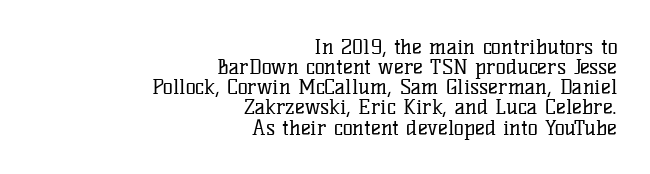
Q: Is the text bold? A: No.
Q: Is the text italic (slanted)? A: No, it is upright.
Q: Is the text underlined? A: No.
Q: How is the paragraph aligned? A: Right-aligned.
Q: Is the spacing between letters normal or unusually wide? A: Normal.
Q: Is the spacing between lines tight, normal or loose? A: Tight.
